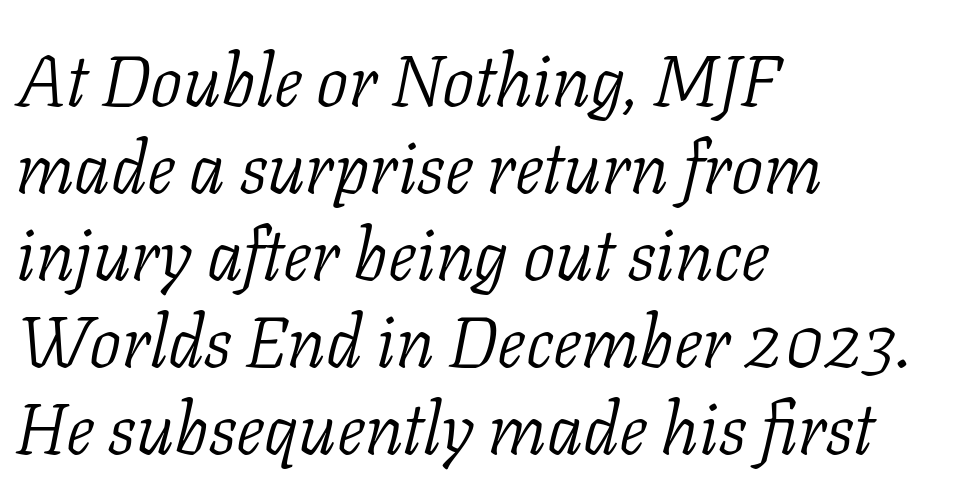
Observe the lean: these are italic letterforms. Here the glyphs are tracked normally, forming tight word shapes. Weight: regular or lighter. The space directly below the letters is spotless. The rendering uses natural spacing where letterforms have individual widths. Observe the serifs anchoring each vertical stroke in this sample.
